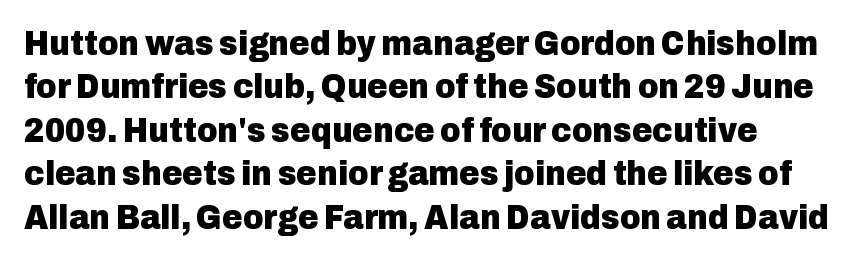
You can tell from the bare stems that sans-serif type was used. This is heavy type, rendered in bold. You could not count columns in this text — the font is proportionally spaced. There is no visible air inserted between adjacent glyphs. The glyphs are unaccompanied by any horizontal stroke below them. The typography opts for an upright posture over an oblique one.
